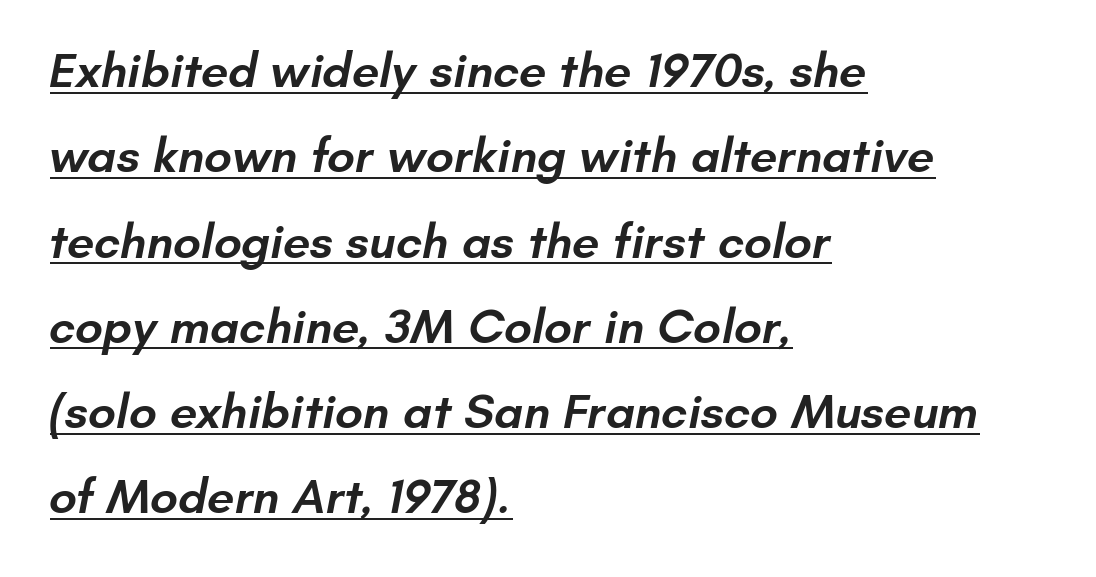
The image shows 49 px semibold sans-serif type; set left-aligned, line spacing 1.74x, normal letter spacing, underlined; low stroke contrast and a small x-height.
